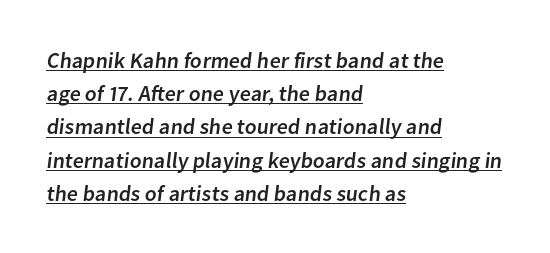
{"underline": "yes", "align": "left", "line_spacing": "normal", "line_spacing_ratio": 1.51, "letter_spacing": "normal", "letter_spacing_em": 0.0, "glyph_px": 22}
